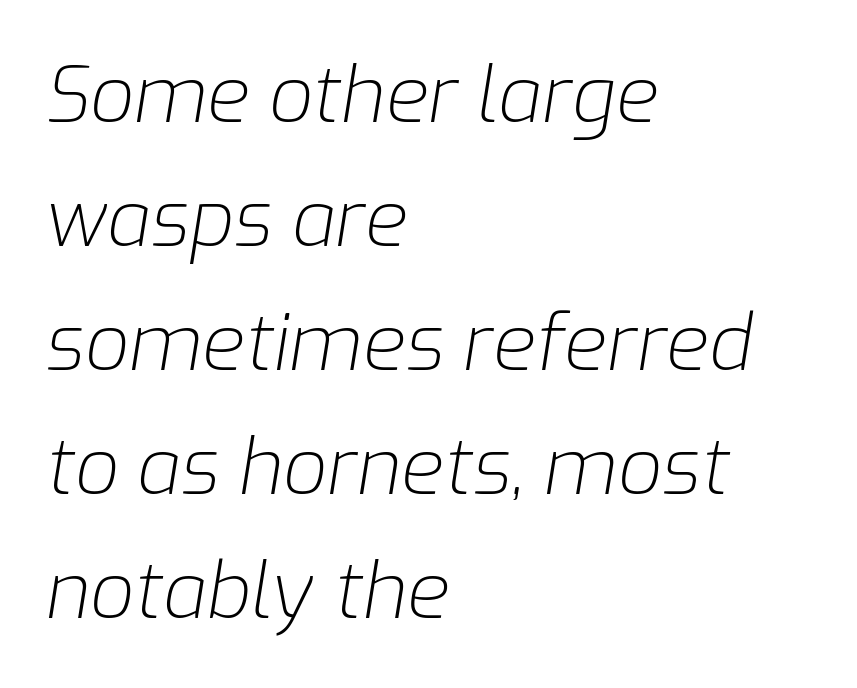
The image shows 78 px light type, italic (leaning right); set left-aligned, normal line spacing (1.59x), normal letter spacing, not underlined; low stroke contrast and a medium x-height.
